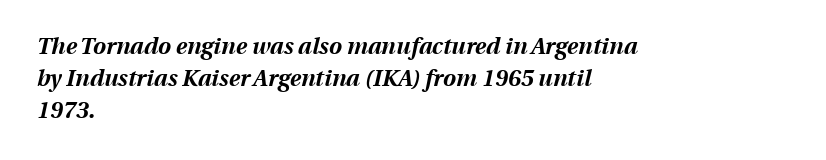
Q: Is the text bold? A: Yes.
Q: Is the text italic (slanted)? A: Yes, it leans right by about 13 degrees.
Q: Is the text underlined? A: No.
Q: How is the paragraph aligned? A: Left-aligned.
Q: Is the spacing between letters normal or unusually wide? A: Normal.
Q: Is the spacing between lines tight, normal or loose? A: Normal.
